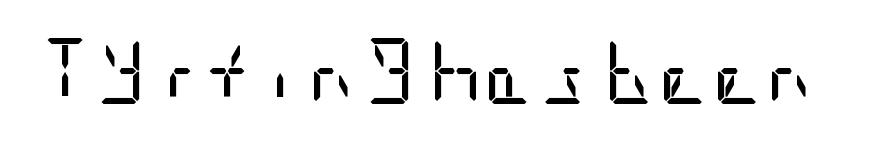
Q: Is the text bold? A: No.
Q: Is the text italic (slanted)? A: No, it is upright.
Q: Is the typeface a serif or a sans-serif typeface? A: Sans-serif.
Q: Is the text underlined? A: No.
Q: Is the spacing between letters normal or unusually wide? A: Normal.
Q: Width (condensed, normal, or wide)? A: Condensed.
Q: Stroke contrast? A: Low.
Q: x-height? A: Large.
